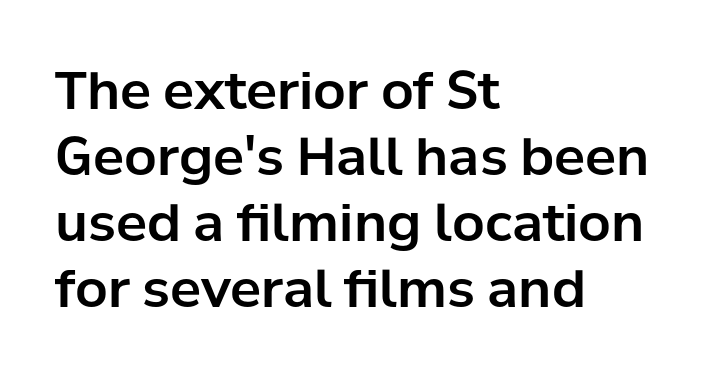
Q: Is the text italic (slanted)? A: No, it is upright.
Q: Is the typeface a serif or a sans-serif typeface? A: Sans-serif.
Q: Is the text underlined? A: No.
Q: How is the paragraph aligned? A: Left-aligned.
Q: Is the spacing between letters normal or unusually wide? A: Normal.
Q: Is the spacing between lines tight, normal or loose? A: Normal.
Q: Width (condensed, normal, or wide)? A: Normal.
Q: Stroke contrast? A: Low.
Q: x-height? A: Medium.
Q: Monospaced? A: No.
